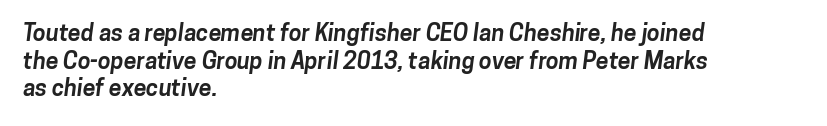
{"bold": "yes", "underline": "no", "align": "left", "line_spacing_ratio": 1.2, "letter_spacing": "normal", "letter_spacing_em": 0.0, "glyph_px": 23}
